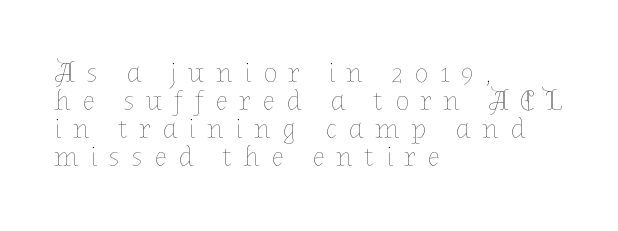
{"italic": "no", "bold": "no", "weight": "thin", "width": "normal", "stroke_contrast": "low", "x_height": "medium", "monospaced": "no", "underline": "no", "align": "left", "line_spacing": "tight", "line_spacing_ratio": 0.97, "letter_spacing": "wide", "letter_spacing_em": 0.4, "glyph_px": 29}
